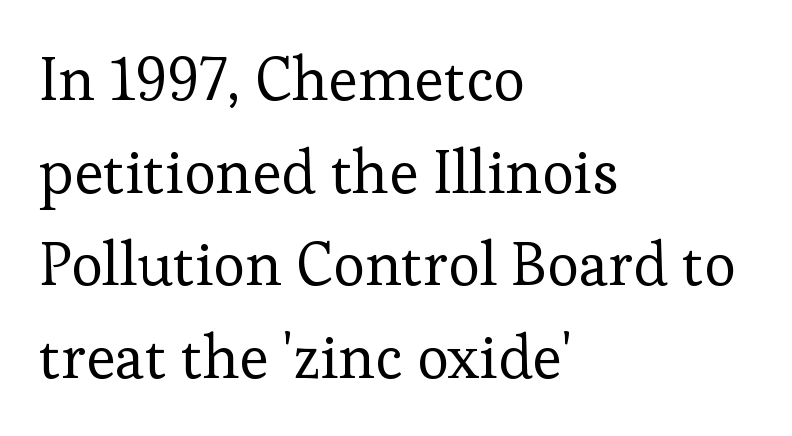
Q: Is the text bold? A: No.
Q: Is the text italic (slanted)? A: No, it is upright.
Q: Is the typeface a serif or a sans-serif typeface? A: Serif.
Q: Is the text underlined? A: No.
Q: How is the paragraph aligned? A: Left-aligned.
Q: Is the spacing between letters normal or unusually wide? A: Normal.
Q: Is the spacing between lines tight, normal or loose? A: Normal.
Q: Width (condensed, normal, or wide)? A: Normal.
Q: Stroke contrast? A: Low.
Q: x-height? A: Medium.
Q: Monospaced? A: No.
